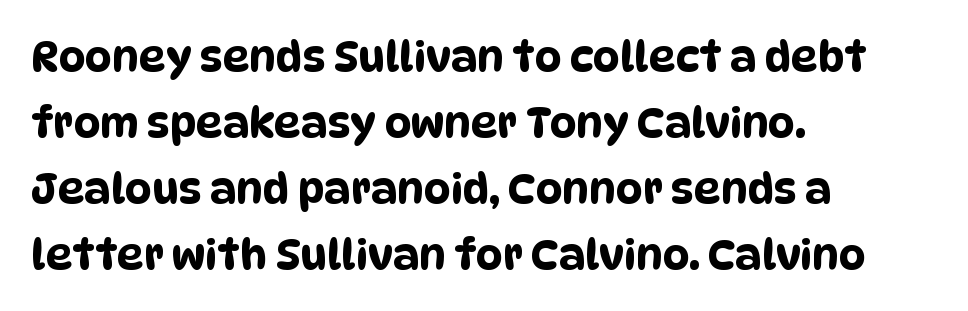
The image shows 42 px condensed sans-serif type; set left-aligned, normal line spacing (1.57x), normal letter spacing, not underlined; low stroke contrast and a large x-height.
